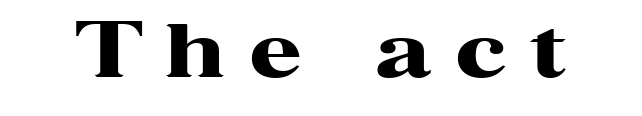
The image shows 75 px heavy, wide serif type, upright; set unusually wide letter spacing (+0.34 em), not underlined; high stroke contrast and a medium x-height.
